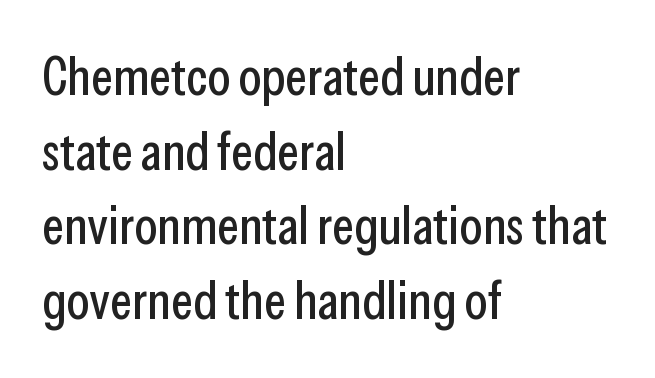
{"serif": "no", "italic": "no", "width": "condensed", "stroke_contrast": "low", "x_height": "medium", "monospaced": "no", "underline": "no", "align": "left", "line_spacing": "normal", "line_spacing_ratio": 1.41, "letter_spacing": "normal", "letter_spacing_em": 0.0, "glyph_px": 53}
